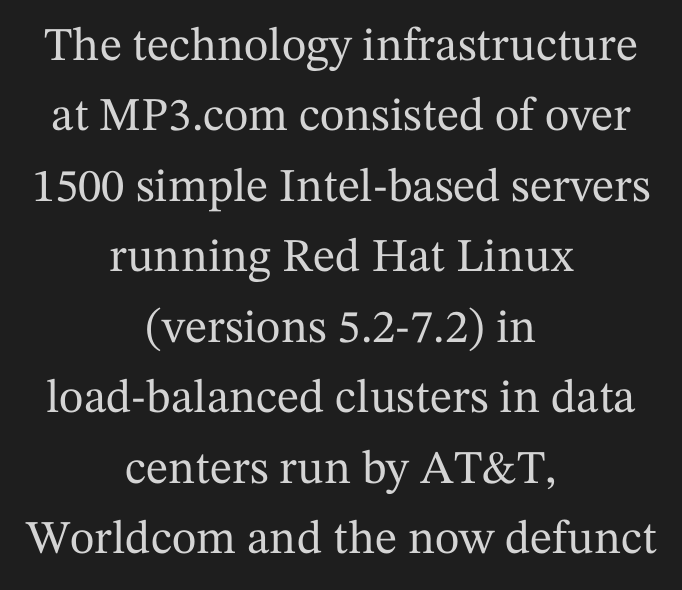
Old-style or modern, the face here clearly has serifs. Is the block centered? Yes — each line is placed symmetrically about the middle. Default kerning and tracking; the words read as compact shapes. Honestly, there is no underline to notice here at all.
